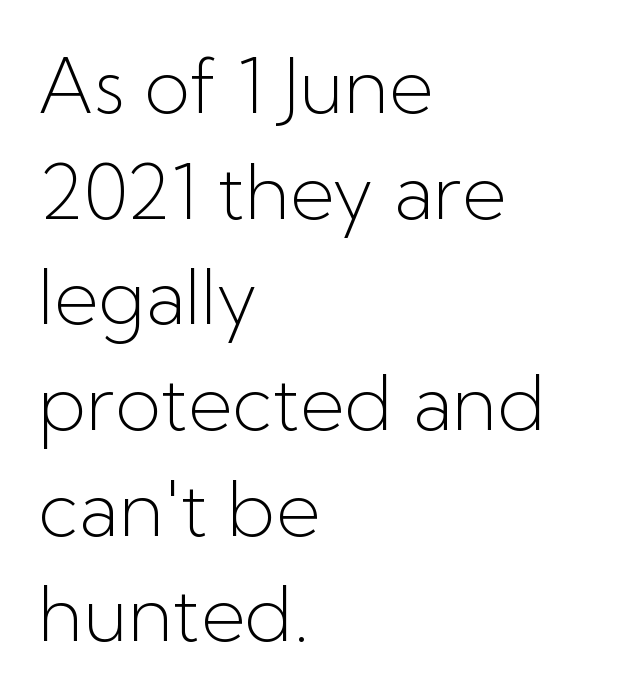
The image shows 76 px light sans-serif type, upright; set left-aligned, normal line spacing (1.39x), normal letter spacing, not underlined; low stroke contrast and a medium x-height.
